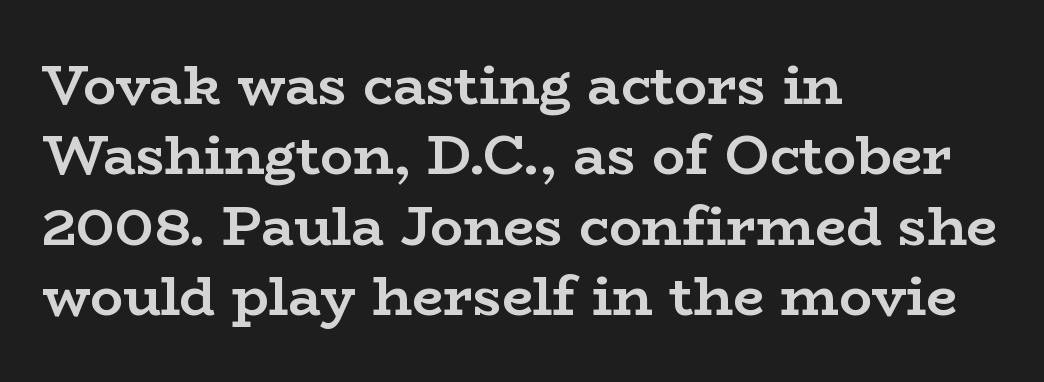
Serifs: yes, visible at the terminals of the letterforms. The specimen reads as upright at a glance. Vertically, the passage feels balanced, rows spaced as you'd expect. Honestly, there is no underline to notice here at all.
